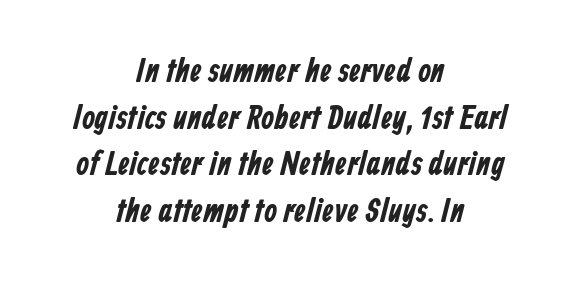
The image shows 33 px condensed sans-serif type; set centered, normal line spacing (1.41x), normal letter spacing, not underlined; low stroke contrast and a medium x-height.
